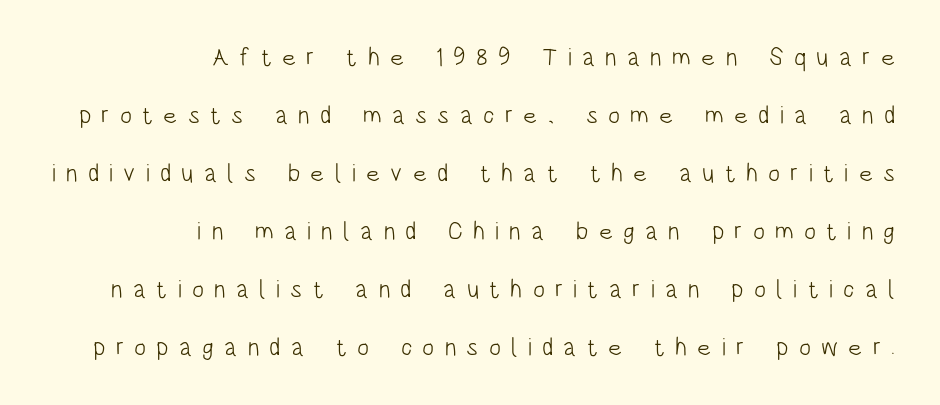
The image shows 25 px text type, upright; set right-aligned, loose line spacing (2.32x), unusually wide letter spacing (+0.41 em), not underlined.
